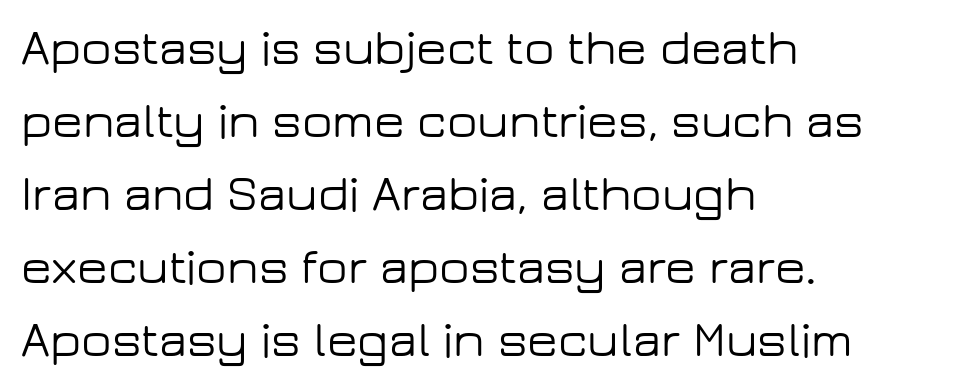
These lines are rendered in a variable-pitch font. When letters stand straight like this, we call the style roman or upright. The line-height multiplier appears to be the usual default. This sample uses a sans-serif face. The foot of each line stays bare and open.
